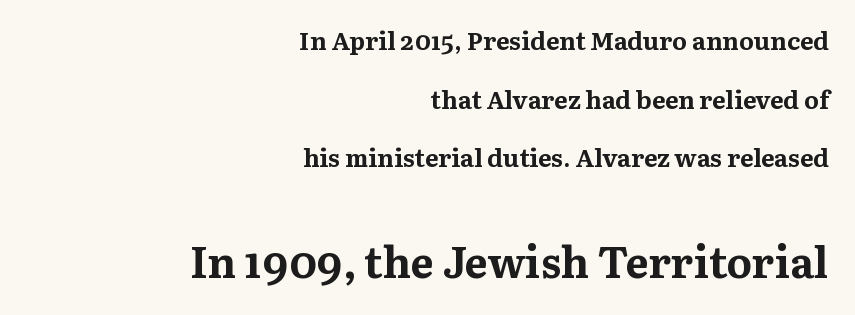
Q: Is the text bold? A: Yes.
Q: Is the text italic (slanted)? A: No, it is upright.
Q: Is the typeface a serif or a sans-serif typeface? A: Serif.
Q: Is the text underlined? A: No.
Q: How is the paragraph aligned? A: Right-aligned.
Q: Is the spacing between letters normal or unusually wide? A: Normal.
Q: Is the spacing between lines tight, normal or loose? A: Loose.
Q: Which block of text is set in a larger size, the first (top) or the second (bottom)? A: The second (bottom) one.
Q: Width (condensed, normal, or wide)? A: Normal.
Q: Stroke contrast? A: Medium.
Q: x-height? A: Medium.
Q: Monospaced? A: No.
